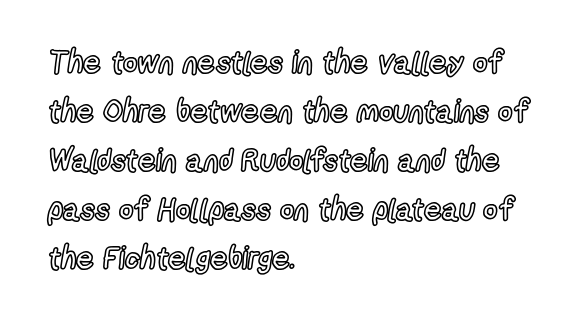
Q: Is the text italic (slanted)? A: Yes.
Q: Is the text underlined? A: No.
Q: How is the paragraph aligned? A: Left-aligned.
Q: Is the spacing between letters normal or unusually wide? A: Normal.
Q: Is the spacing between lines tight, normal or loose? A: Normal.
Q: Width (condensed, normal, or wide)? A: Condensed.
Q: x-height? A: Medium.
Q: Monospaced? A: No.
